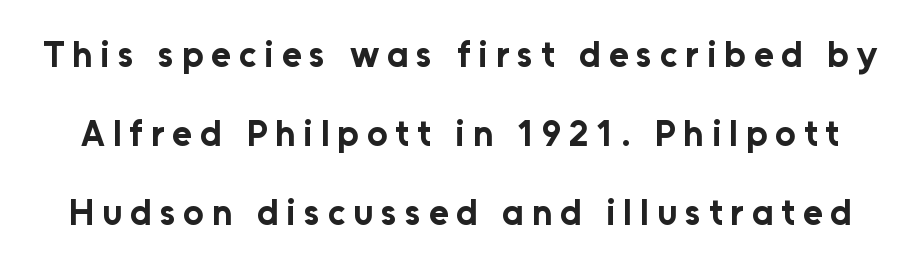
The image shows 36 px bold sans-serif type, upright; set loose line spacing (2.19x), unusually wide letter spacing (+0.22 em), not underlined; low stroke contrast and a medium x-height.
